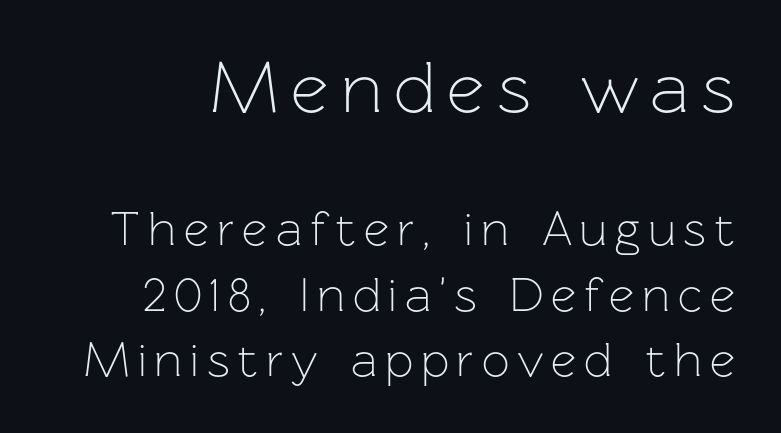
{"serif": "no", "italic": "no", "bold": "no", "weight": "light", "width": "normal", "stroke_contrast": "low", "x_height": "medium", "monospaced": "no", "underline": "no", "line_spacing": "normal", "line_spacing_ratio": 1.33, "larger_block": "first", "size_ratio": 1.49, "glyph_px": 73}
